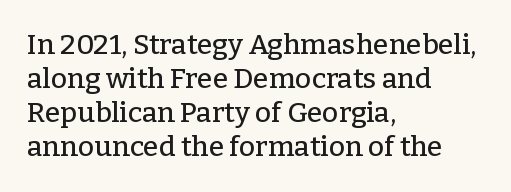
{"serif": "yes", "italic": "no", "width": "normal", "stroke_contrast": "low", "x_height": "medium", "monospaced": "no", "underline": "no", "align": "left", "line_spacing_ratio": 1.22, "letter_spacing": "normal", "letter_spacing_em": 0.0, "glyph_px": 28}
